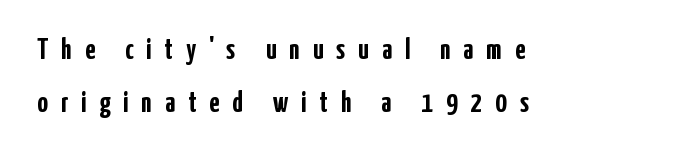
Q: Is the text bold? A: Yes.
Q: Is the text italic (slanted)? A: No, it is upright.
Q: Is the typeface a serif or a sans-serif typeface? A: Sans-serif.
Q: Is the text underlined? A: No.
Q: How is the paragraph aligned? A: Left-aligned.
Q: Is the spacing between letters normal or unusually wide? A: Unusually wide.
Q: Width (condensed, normal, or wide)? A: Condensed.
Q: Stroke contrast? A: Low.
Q: x-height? A: Medium.
Q: Monospaced? A: No.
